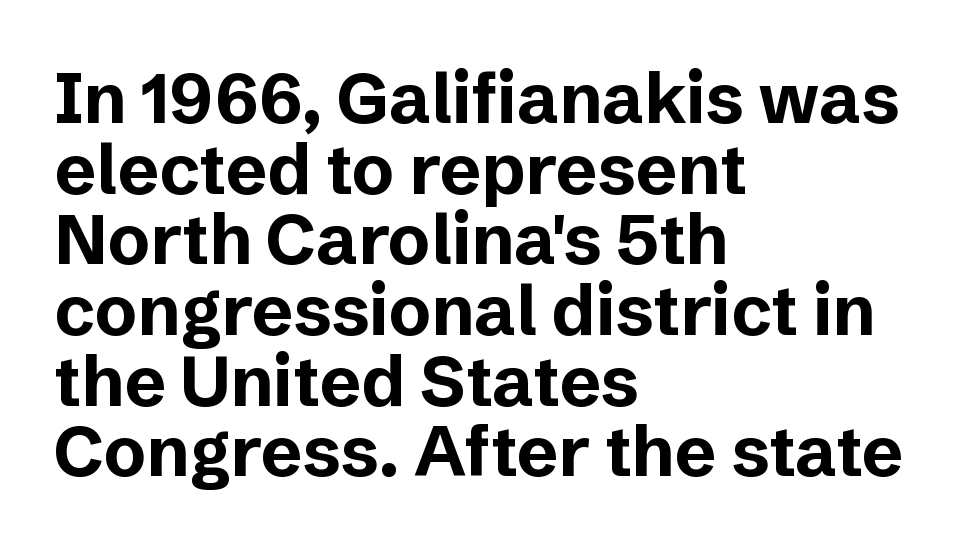
No word sits above an underline. These lines were composed using upright roman letters. Casual observation: everything's shoved over to the left. The gaps between neighbouring characters are ordinary and unremarkable.
